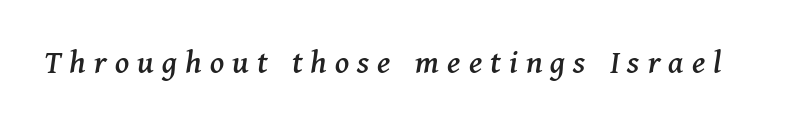
Q: Is the text italic (slanted)? A: Yes, it leans right by about 11 degrees.
Q: Is the typeface a serif or a sans-serif typeface? A: Serif.
Q: Is the text underlined? A: No.
Q: Is the spacing between letters normal or unusually wide? A: Unusually wide.
Q: Width (condensed, normal, or wide)? A: Normal.
Q: Stroke contrast? A: Medium.
Q: x-height? A: Medium.
Q: Monospaced? A: No.
